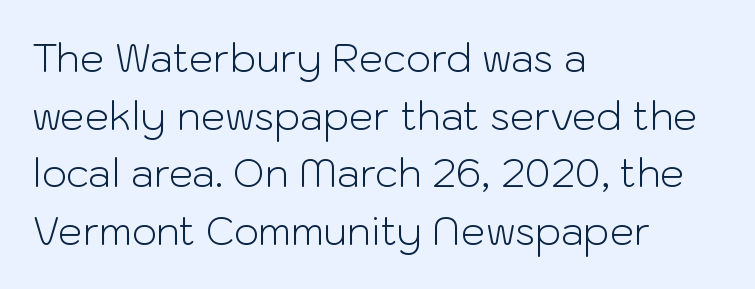
Q: Is the text bold? A: No.
Q: Is the text italic (slanted)? A: No, it is upright.
Q: Is the typeface a serif or a sans-serif typeface? A: Sans-serif.
Q: Is the text underlined? A: No.
Q: How is the paragraph aligned? A: Left-aligned.
Q: Is the spacing between letters normal or unusually wide? A: Normal.
Q: Is the spacing between lines tight, normal or loose? A: Normal.
Q: Width (condensed, normal, or wide)? A: Normal.
Q: Stroke contrast? A: Low.
Q: x-height? A: Medium.
Q: Monospaced? A: No.
